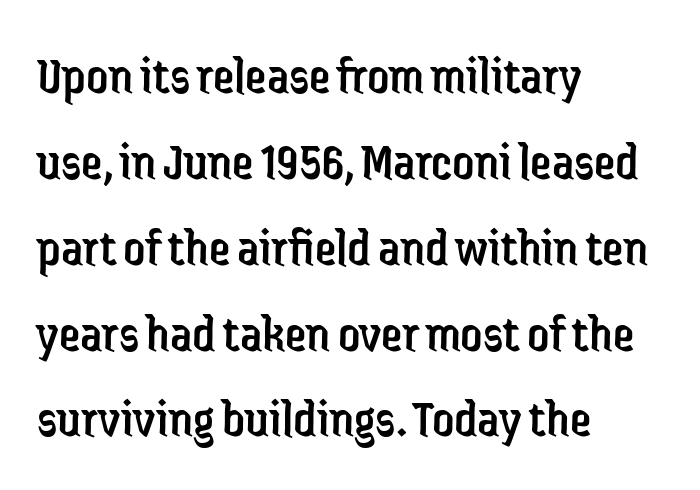
Any mark beneath the type? The region is blank. Default kerning and tracking; the words read as compact shapes. Rendered with straight, roman letterforms. Font category for this specimen: sans-serif. Is the block centered? No — it sits flush against the left margin.
